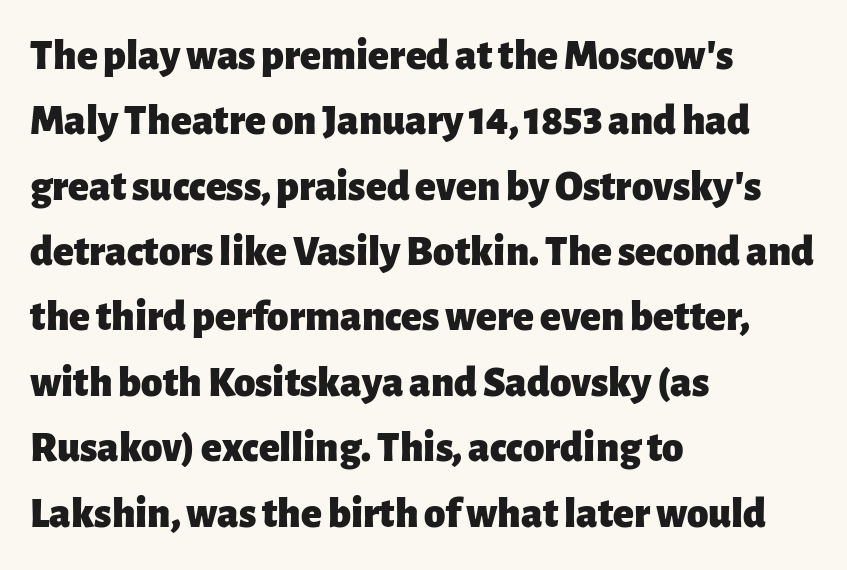
Q: Is the text bold? A: Yes.
Q: Is the text italic (slanted)? A: No, it is upright.
Q: Is the typeface a serif or a sans-serif typeface? A: Sans-serif.
Q: Is the text underlined? A: No.
Q: How is the paragraph aligned? A: Left-aligned.
Q: Is the spacing between letters normal or unusually wide? A: Normal.
Q: Is the spacing between lines tight, normal or loose? A: Normal.
Q: Width (condensed, normal, or wide)? A: Normal.
Q: Stroke contrast? A: Low.
Q: x-height? A: Medium.
Q: Monospaced? A: No.
